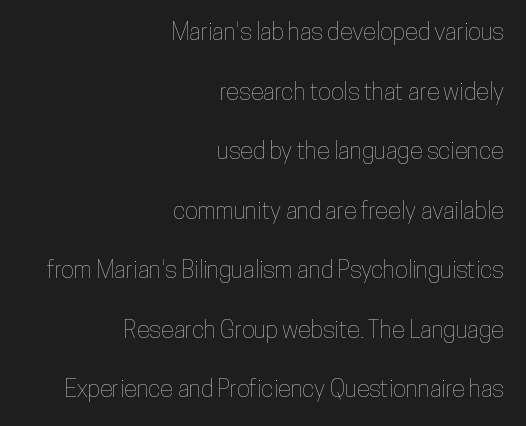
Q: Is the text italic (slanted)? A: No, it is upright.
Q: Is the text underlined? A: No.
Q: How is the paragraph aligned? A: Right-aligned.
Q: Is the spacing between letters normal or unusually wide? A: Normal.
Q: Is the spacing between lines tight, normal or loose? A: Loose.
